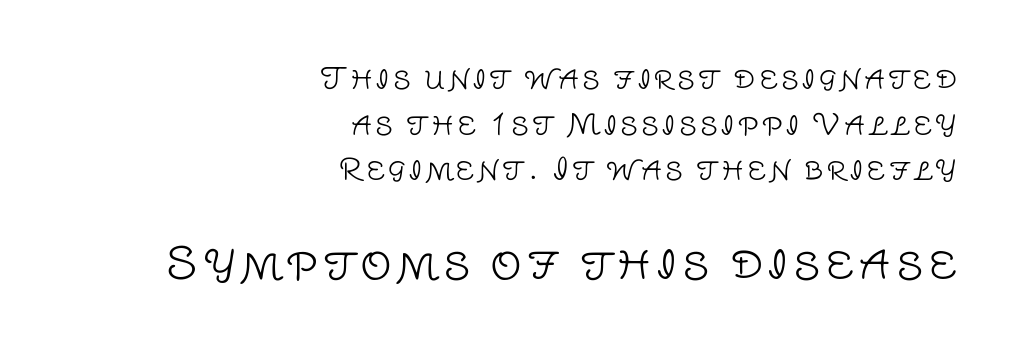
The image shows 44 px light sans-serif type; set right-aligned, normal line spacing (1.57x), not underlined; the second (bottom) block is 1.52x larger; low stroke contrast and a large x-height.
